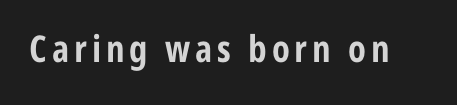
{"serif": "no", "italic": "no", "bold": "yes", "weight": "bold", "width": "condensed", "stroke_contrast": "low", "x_height": "medium", "monospaced": "no", "underline": "no", "glyph_px": 37}
